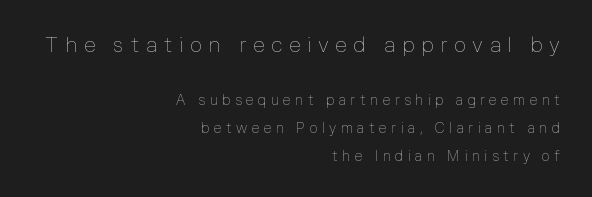
The image shows 21 px text type, upright; set right-aligned, loose line spacing (2.0x), unusually wide letter spacing (+0.32 em), not underlined; the first (top) block is 1.5x larger.
